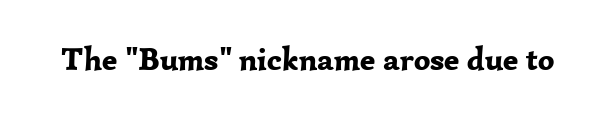
{"serif": "yes", "italic": "no", "bold": "yes", "weight": "bold", "width": "normal", "stroke_contrast": "low", "x_height": "medium", "monospaced": "no", "underline": "no", "letter_spacing": "normal", "letter_spacing_em": 0.0, "glyph_px": 32}
